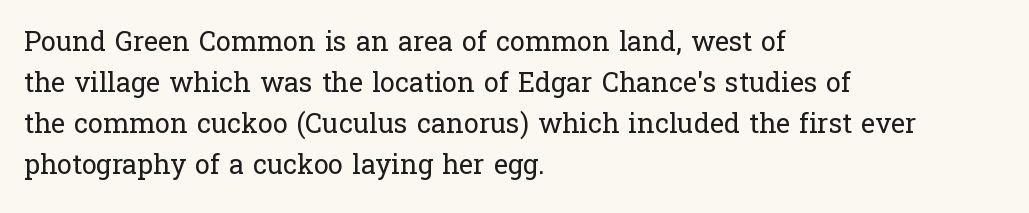
The image shows 27 px text type, upright; set left-aligned, normal line spacing (1.52x), normal letter spacing, not underlined.
